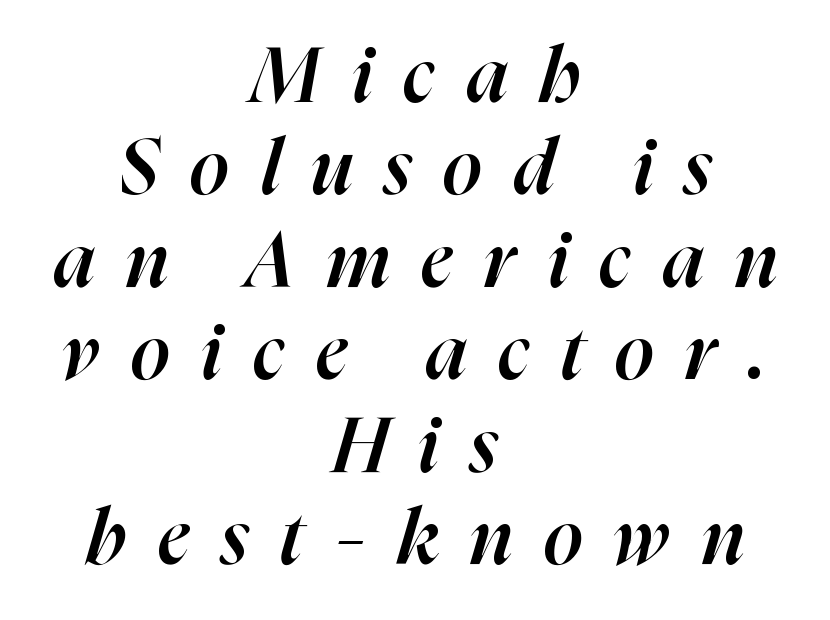
{"italic": "yes", "lean": "right", "slant_degrees": 16, "bold": "semi", "weight": "semibold", "width": "normal", "stroke_contrast": "high", "x_height": "medium", "monospaced": "no", "underline": "no", "align": "center", "line_spacing_ratio": 1.2, "letter_spacing": "wide", "letter_spacing_em": 0.41, "glyph_px": 77}
